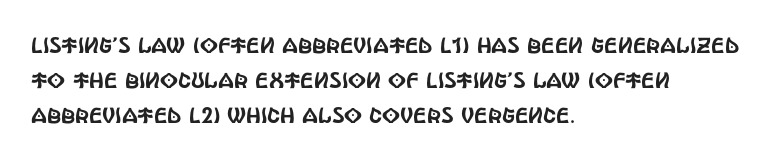
Q: Is the text italic (slanted)? A: No, it is upright.
Q: Is the text underlined? A: No.
Q: How is the paragraph aligned? A: Left-aligned.
Q: Is the spacing between letters normal or unusually wide? A: Normal.
Q: Is the spacing between lines tight, normal or loose? A: Normal.
